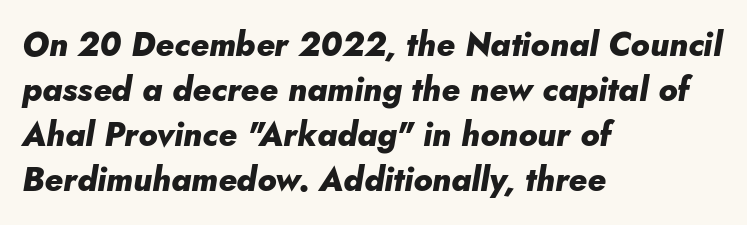
{"italic": "yes", "lean": "right", "slant_degrees": 10, "bold": "yes", "weight": "heavy", "width": "normal", "stroke_contrast": "low", "x_height": "small", "monospaced": "no", "underline": "no", "align": "left", "line_spacing": "normal", "line_spacing_ratio": 1.36, "letter_spacing": "normal", "letter_spacing_em": 0.0, "glyph_px": 33}
